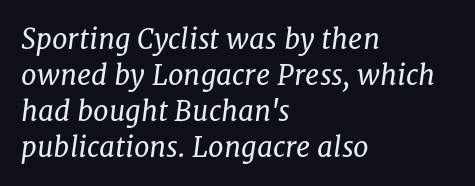
Q: Is the text bold? A: No.
Q: Is the text italic (slanted)? A: Yes, it leans right by about 8 degrees.
Q: Is the typeface a serif or a sans-serif typeface? A: Serif.
Q: Is the text underlined? A: No.
Q: How is the paragraph aligned? A: Left-aligned.
Q: Is the spacing between letters normal or unusually wide? A: Normal.
Q: Is the spacing between lines tight, normal or loose? A: Normal.
Q: Width (condensed, normal, or wide)? A: Normal.
Q: Stroke contrast? A: Low.
Q: x-height? A: Medium.
Q: Monospaced? A: No.
